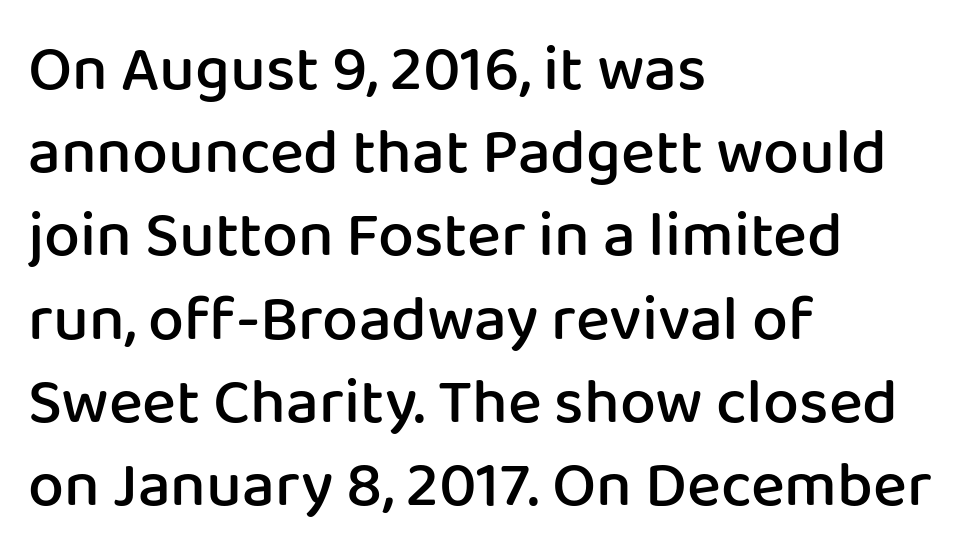
Q: Is the text bold? A: Semi-bold.
Q: Is the text italic (slanted)? A: No, it is upright.
Q: Is the typeface a serif or a sans-serif typeface? A: Sans-serif.
Q: Is the text underlined? A: No.
Q: How is the paragraph aligned? A: Left-aligned.
Q: Is the spacing between letters normal or unusually wide? A: Normal.
Q: Is the spacing between lines tight, normal or loose? A: Normal.
Q: Width (condensed, normal, or wide)? A: Normal.
Q: Stroke contrast? A: Low.
Q: x-height? A: Medium.
Q: Monospaced? A: No.
